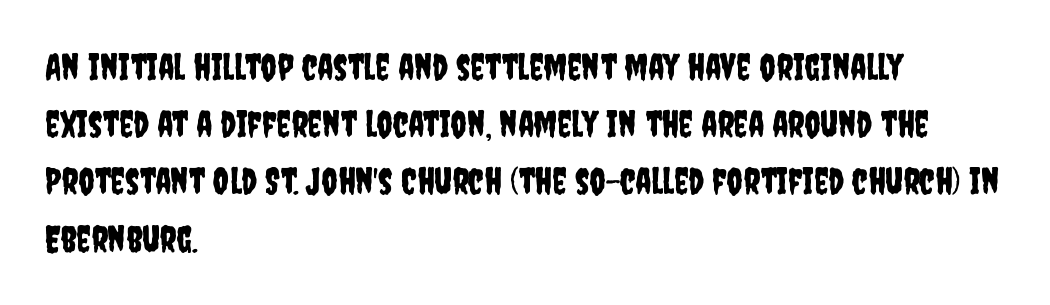
{"serif": "no", "italic": "no", "width": "condensed", "stroke_contrast": "low", "x_height": "large", "monospaced": "no", "underline": "no", "align": "left", "line_spacing": "normal", "line_spacing_ratio": 1.59, "letter_spacing": "normal", "letter_spacing_em": 0.0, "glyph_px": 36}
